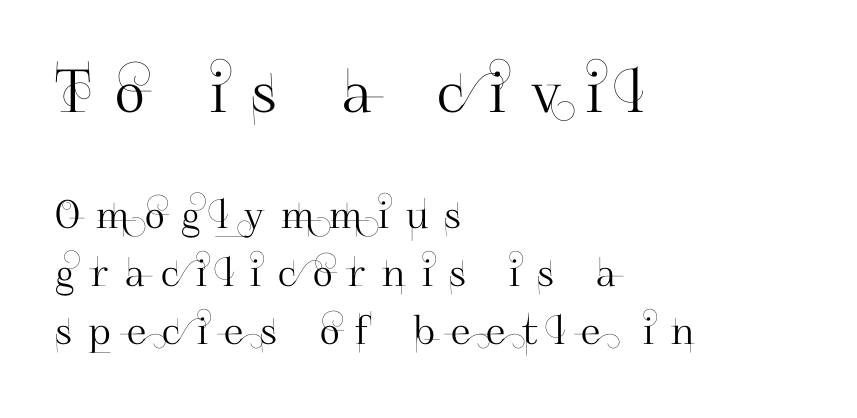
The image shows 59 px sans-serif type, upright; set left-aligned, normal line spacing (1.49x), unusually wide letter spacing (+0.42 em), not underlined; the first (top) block is 1.51x larger; high stroke contrast and a small x-height.
